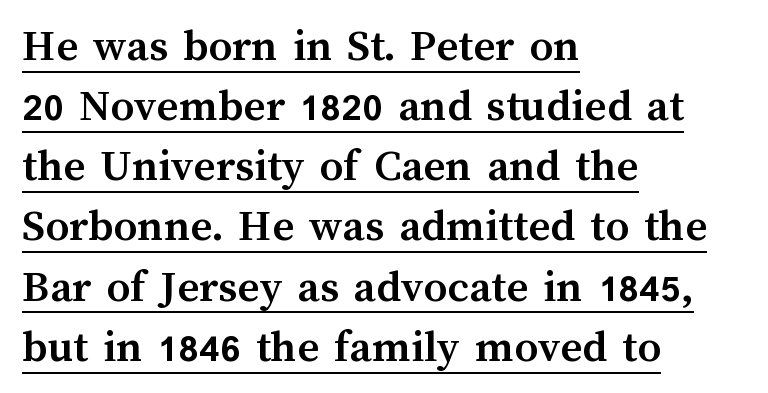
The image shows 47 px semibold type, upright; set left-aligned, normal line spacing (1.28x), normal letter spacing, underlined; medium stroke contrast and a medium x-height.
